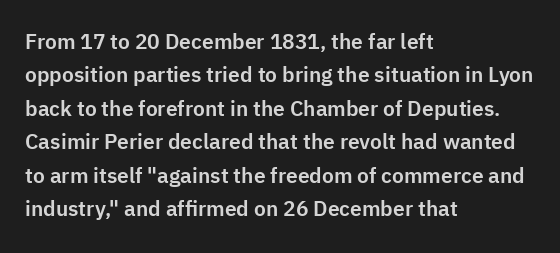
Nobody drew a line under any word here. A student would call this left alignment; a typographer would say flush left, rag right. Rendered with straight, roman letterforms. In terms of leading, this rendering sits right in the middle. Characters follow at the spacing the type designer built in.
